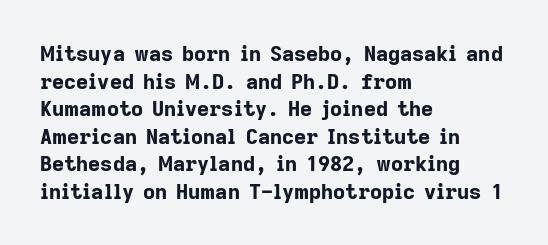
Normally led — the rows are evenly, conventionally spaced. Caption: standard tracking, unaltered. Check the space under the baseline: it is left empty. This sample is left-justified, so line endings fall wherever the words run out. These lines were composed using upright roman letters.
